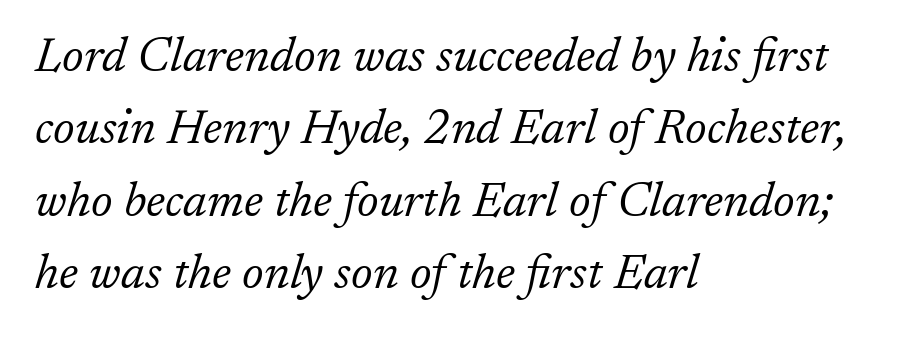
Ink coverage per letter is moderate at most. Yep, those are serifs on the letters. The paragraph has a hard left edge and a soft right edge. The letters sit at their default tracking, neither squeezed nor spread.
